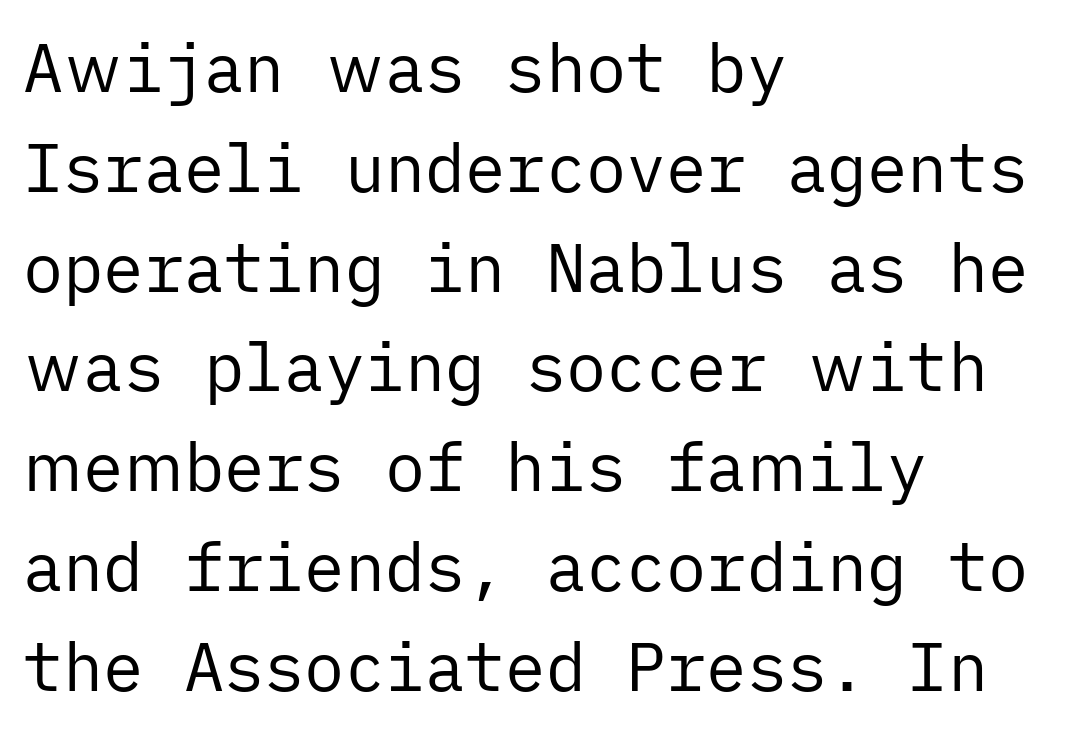
The image shows 67 px regular-weight sans-serif type, upright; set left-aligned, normal line spacing (1.49x), normal letter spacing, not underlined; low stroke contrast and a medium x-height.
